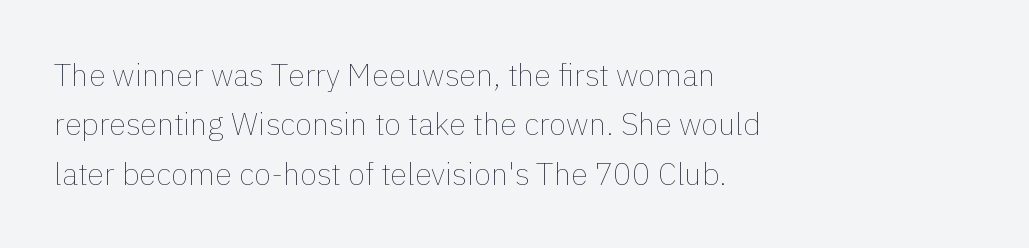
The image shows 31 px thin type, upright; set left-aligned, normal line spacing (1.59x), normal letter spacing, not underlined; a medium x-height.
